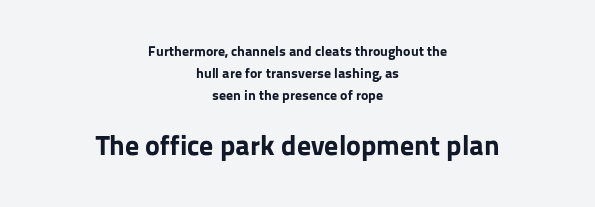
Q: Is the text bold? A: Yes.
Q: Is the text italic (slanted)? A: No, it is upright.
Q: Is the typeface a serif or a sans-serif typeface? A: Sans-serif.
Q: Is the text underlined? A: No.
Q: How is the paragraph aligned? A: Centered.
Q: Is the spacing between letters normal or unusually wide? A: Normal.
Q: Is the spacing between lines tight, normal or loose? A: Normal.
Q: Which block of text is set in a larger size, the first (top) or the second (bottom)? A: The second (bottom) one.
Q: Width (condensed, normal, or wide)? A: Normal.
Q: Stroke contrast? A: Low.
Q: x-height? A: Medium.
Q: Monospaced? A: No.
